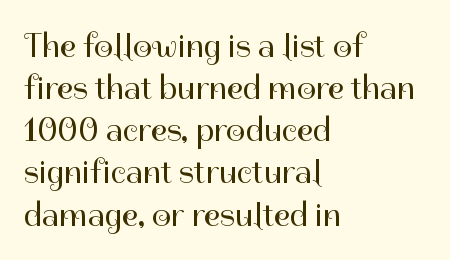
Q: Is the text bold? A: No.
Q: Is the text italic (slanted)? A: No, it is upright.
Q: Is the typeface a serif or a sans-serif typeface? A: Sans-serif.
Q: Is the text underlined? A: No.
Q: How is the paragraph aligned? A: Left-aligned.
Q: Is the spacing between letters normal or unusually wide? A: Normal.
Q: Width (condensed, normal, or wide)? A: Normal.
Q: Stroke contrast? A: High.
Q: x-height? A: Medium.
Q: Monospaced? A: No.
